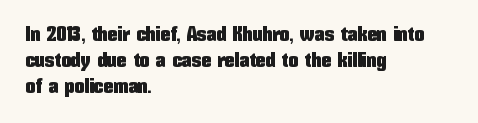
Q: Is the text italic (slanted)? A: No, it is upright.
Q: Is the text underlined? A: No.
Q: How is the paragraph aligned? A: Left-aligned.
Q: Is the spacing between letters normal or unusually wide? A: Normal.
Q: Is the spacing between lines tight, normal or loose? A: Normal.
